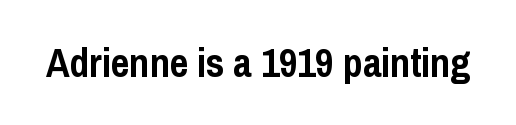
The image shows 40 px semibold, condensed sans-serif type, upright; set normal letter spacing, not underlined; low stroke contrast and a medium x-height.
